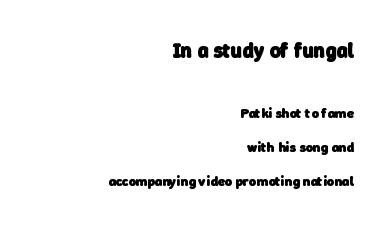
The image shows 21 px bold type; set right-aligned, loose line spacing (2.44x), normal letter spacing, not underlined; the first (top) block is 1.5x larger.
